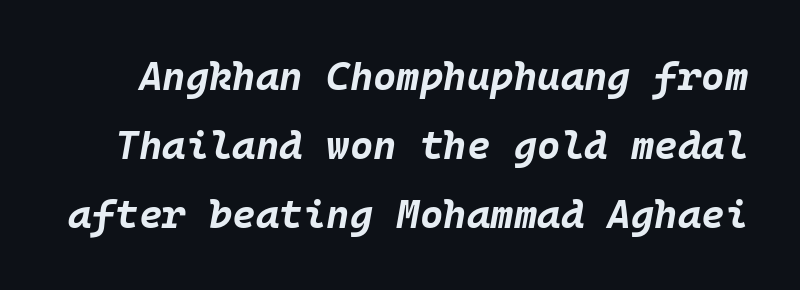
Q: Is the text bold? A: Yes.
Q: Is the text italic (slanted)? A: Yes, it leans right by about 10 degrees.
Q: Is the text underlined? A: No.
Q: Is the spacing between letters normal or unusually wide? A: Normal.
Q: Width (condensed, normal, or wide)? A: Normal.
Q: Stroke contrast? A: Low.
Q: x-height? A: Large.
Q: Monospaced? A: Yes.
